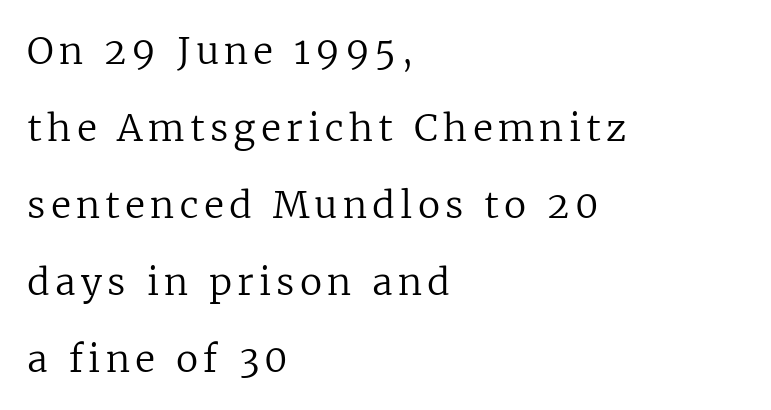
The image shows 37 px regular-weight serif type, upright; set left-aligned, loose line spacing (2.08x), not underlined; low stroke contrast and a medium x-height.
